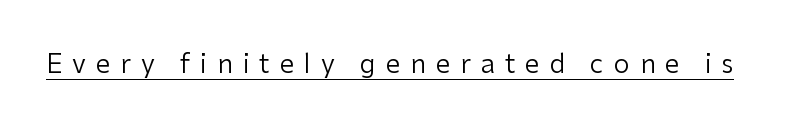
The image shows 26 px text type, upright; set unusually wide letter spacing (+0.38 em), underlined.
